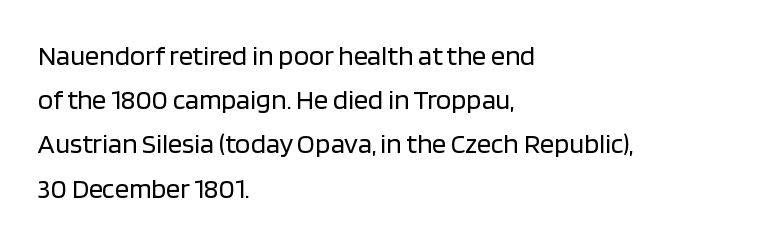
The image shows 28 px regular-weight sans-serif type, upright; set left-aligned, normal line spacing (1.58x), normal letter spacing, not underlined; low stroke contrast and a large x-height.
